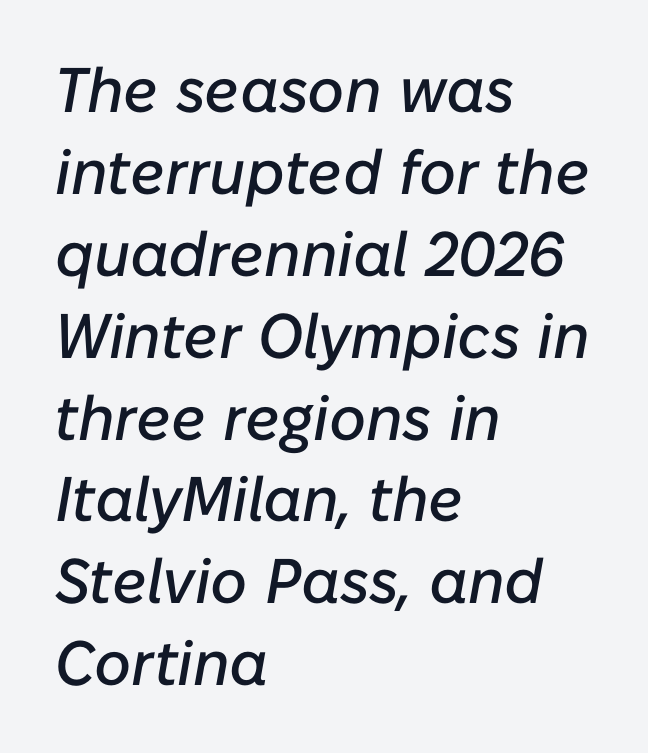
This block has exactly the height ordinary leading produces. Letters rest on an invisible, unmarked baseline. How are the letters spaced? Ordinarily, with no added tracking. When letters slant like this, we call the style italic.
